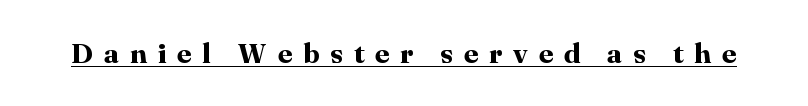
The image shows 28 px bold serif type, upright; set unusually wide letter spacing (+0.39 em), underlined; high stroke contrast and a medium x-height.
